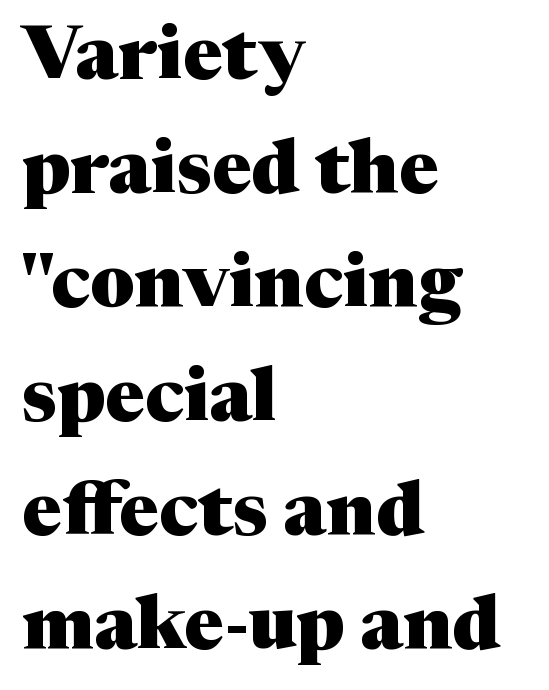
{"serif": "yes", "italic": "no", "bold": "yes", "weight": "heavy", "width": "normal", "stroke_contrast": "medium", "x_height": "medium", "monospaced": "no", "underline": "no", "align": "left", "line_spacing": "normal", "line_spacing_ratio": 1.52, "letter_spacing": "normal", "letter_spacing_em": 0.0, "glyph_px": 75}
